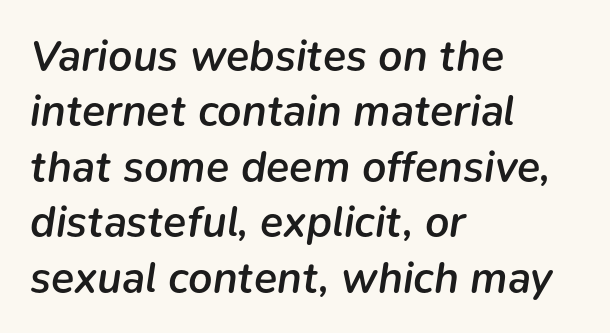
The image shows 43 px semibold type, italic (leaning right); set left-aligned, normal line spacing (1.29x), normal letter spacing, not underlined; low stroke contrast and a medium x-height.
